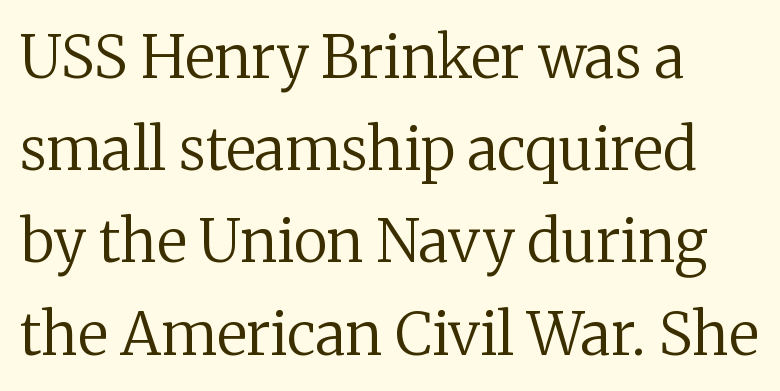
{"serif": "yes", "italic": "no", "bold": "no", "weight": "regular", "width": "normal", "stroke_contrast": "low", "x_height": "medium", "monospaced": "no", "underline": "no", "align": "left", "line_spacing": "normal", "line_spacing_ratio": 1.59, "letter_spacing": "normal", "letter_spacing_em": 0.0, "glyph_px": 58}
